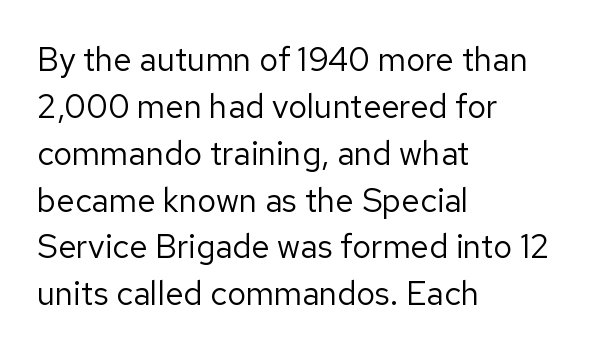
Check the space under the baseline: it is left empty. This sample has the flowing, uneven cadence of proportional lettering. Here the glyphs are tracked normally, forming tight word shapes. No extra ink here — the face is not bold. These lines stack with their left ends in a neat column. The rendering uses a moderate line-height, typical for paragraphs.
